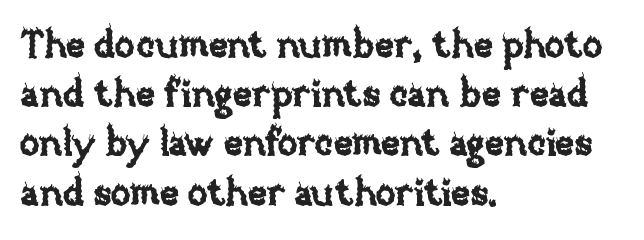
The image shows 37 px text type, upright; set left-aligned, normal line spacing (1.33x), normal letter spacing, not underlined; low stroke contrast and a large x-height.
